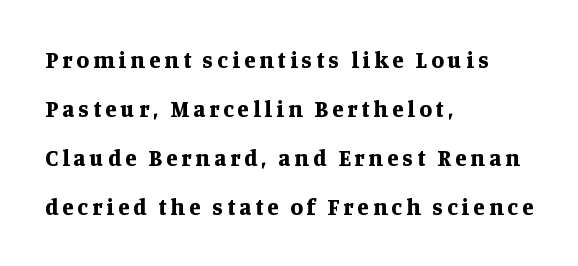
Designer's note — italics off, roman on. Quick note: underline off. Thick stems and heavy bowls — unmistakably bold. Honestly, the rows look like they've been pulled way apart. The lines are quadded left.
